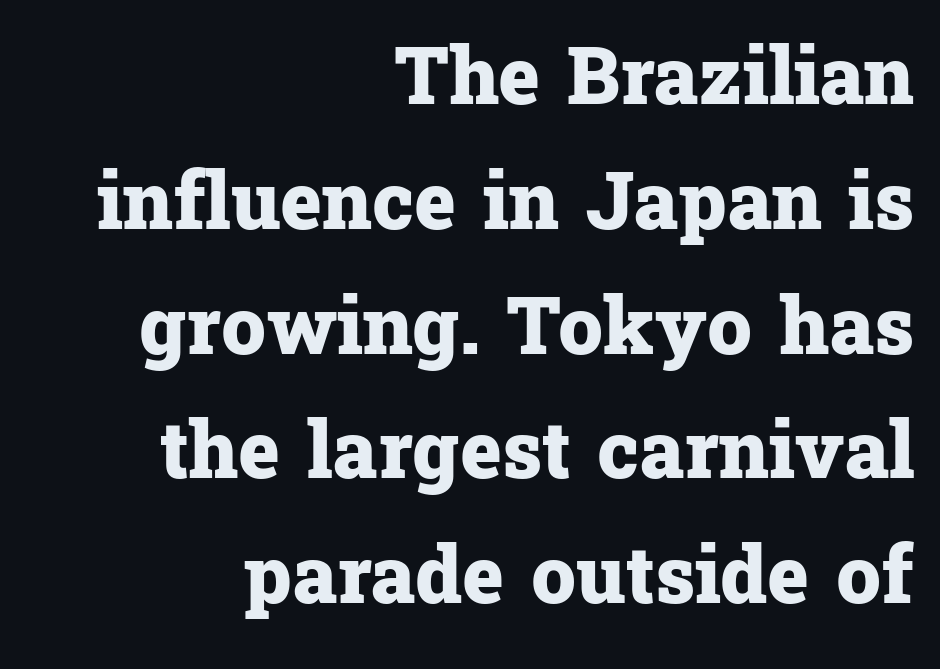
{"serif": "yes", "italic": "no", "bold": "yes", "weight": "heavy", "width": "normal", "stroke_contrast": "low", "x_height": "medium", "monospaced": "no", "underline": "no", "align": "right", "line_spacing": "normal", "line_spacing_ratio": 1.58, "letter_spacing": "normal", "letter_spacing_em": 0.0, "glyph_px": 79}
